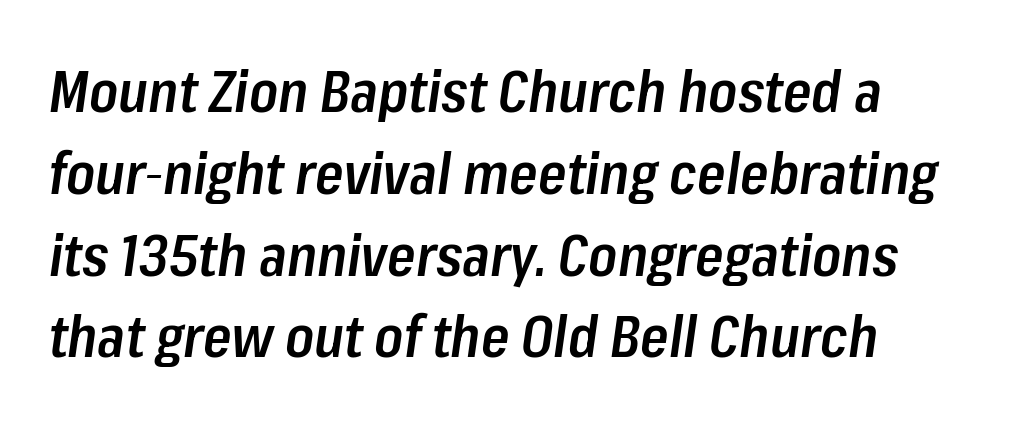
There is no visible air inserted between adjacent glyphs. Regarding leading, the lines here are spaced in the standard way. Spacing verdict: proportional, widths tailored to each character. In terms of posture, this sample is oblique.
